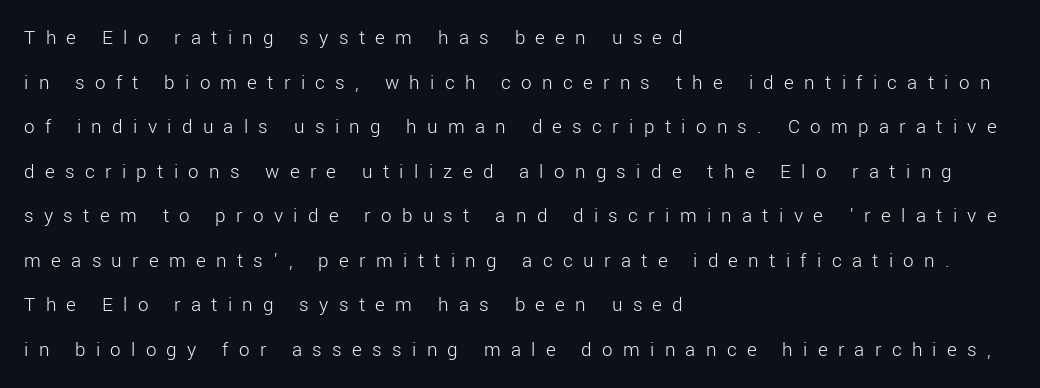
Heaviness? Minimal to ordinary, like unemphasized prose. No italicization has been applied; the sample stays upright. Bare-footed words on every line. The line texture is sparse and dotted thanks to wide tracking. A classic flush-left, rag-right setting is used for this passage. The passage shown stacks its lines with a broad gap.
